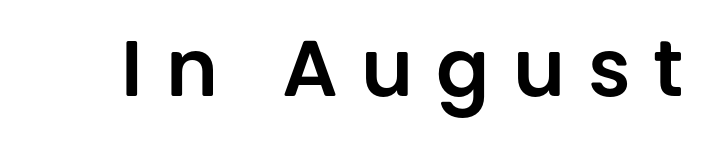
Just letters on the line, the space beneath them empty. The face used here is proportionally spaced, like ordinary book or web type. You can tell from the bare stems that sans-serif type was used. Inter-character spacing is expanded well beyond the font's built-in metrics. Every character sits straight up, as roman type does.
